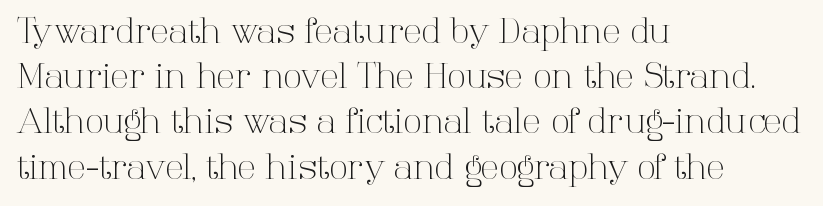
Each new line begins a customary step beneath the previous one. The text block is weighted toward the left margin, trailing off unevenly rightward. Words float on clear page, feet unadorned. In terms of letterspacing, this is plain default setting. Tall strokes in this sample are plumb rather than angled.
